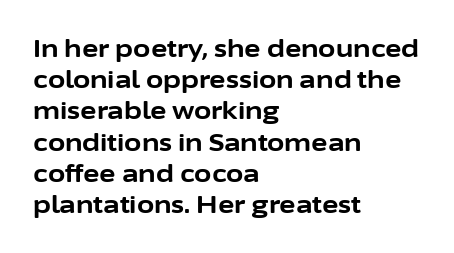
Q: Is the text bold? A: Yes.
Q: Is the text italic (slanted)? A: No, it is upright.
Q: Is the text underlined? A: No.
Q: How is the paragraph aligned? A: Left-aligned.
Q: Is the spacing between letters normal or unusually wide? A: Normal.
Q: Is the spacing between lines tight, normal or loose? A: Normal.
